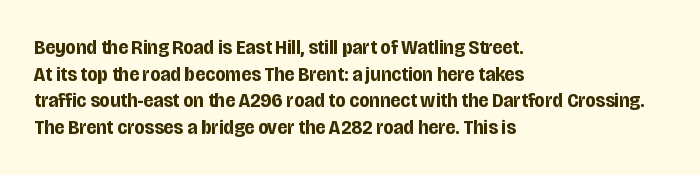
Honestly, the row spacing looks completely unremarkable. Posture: upright roman. Plenty of ink on the page — the face is bold. Typeset ragged right — the left edge is the straight one.
